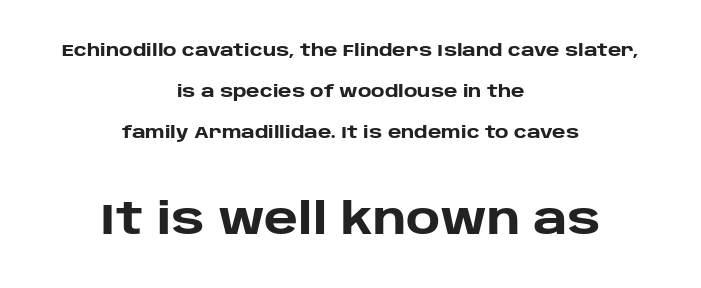
The image shows 43 px heavy sans-serif type, upright; set centered, loose line spacing (2.41x), normal letter spacing, not underlined; the second (bottom) block is 2.53x larger; low stroke contrast and a large x-height.
